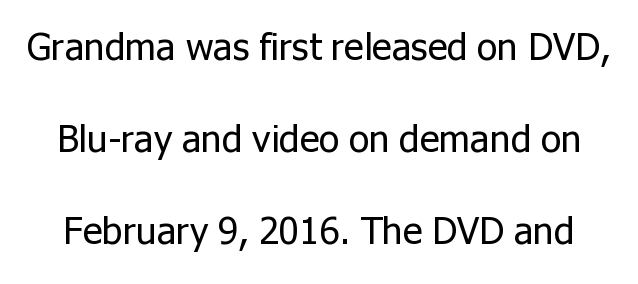
{"serif": "no", "italic": "no", "bold": "no", "weight": "regular", "width": "normal", "stroke_contrast": "low", "x_height": "medium", "monospaced": "no", "underline": "no", "line_spacing": "loose", "line_spacing_ratio": 2.42, "letter_spacing": "normal", "letter_spacing_em": 0.0, "glyph_px": 38}
